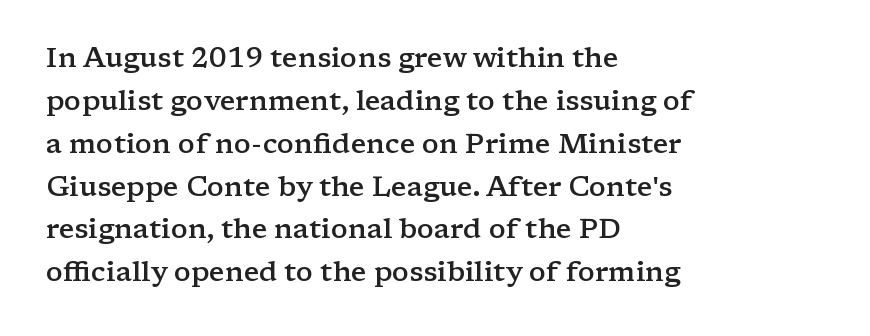
{"serif": "yes", "italic": "no", "bold": "semi", "weight": "semibold", "width": "wide", "stroke_contrast": "low", "x_height": "medium", "monospaced": "no", "underline": "no", "align": "left", "line_spacing": "normal", "line_spacing_ratio": 1.53, "letter_spacing": "normal", "letter_spacing_em": 0.0, "glyph_px": 28}
